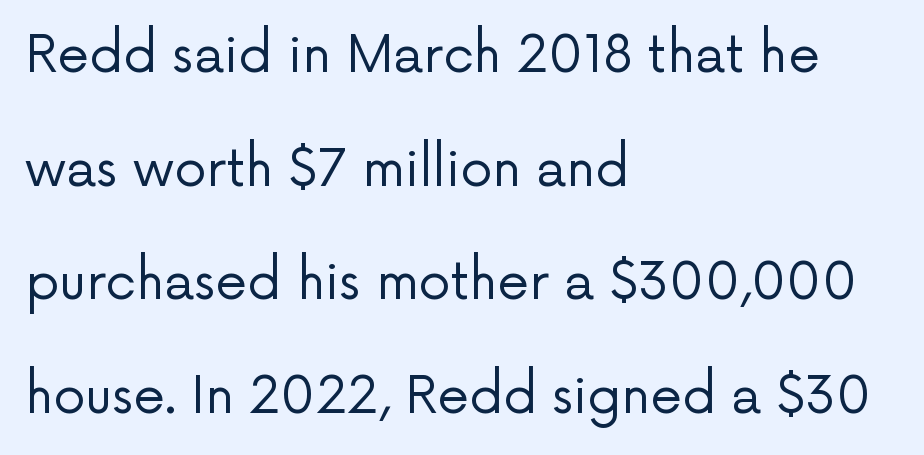
Q: Is the text bold? A: No.
Q: Is the text italic (slanted)? A: No, it is upright.
Q: Is the typeface a serif or a sans-serif typeface? A: Sans-serif.
Q: Is the text underlined? A: No.
Q: How is the paragraph aligned? A: Left-aligned.
Q: Is the spacing between letters normal or unusually wide? A: Normal.
Q: Is the spacing between lines tight, normal or loose? A: Loose.
Q: Width (condensed, normal, or wide)? A: Normal.
Q: Stroke contrast? A: Low.
Q: x-height? A: Medium.
Q: Monospaced? A: No.
